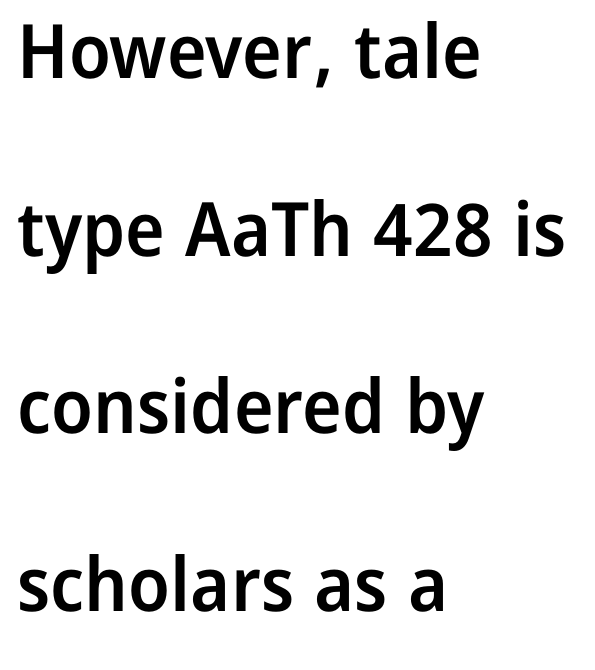
{"serif": "no", "italic": "no", "bold": "semi", "weight": "semibold", "width": "normal", "stroke_contrast": "low", "x_height": "medium", "monospaced": "no", "underline": "no", "align": "left", "line_spacing": "loose", "line_spacing_ratio": 2.37, "letter_spacing": "normal", "letter_spacing_em": 0.0, "glyph_px": 75}
